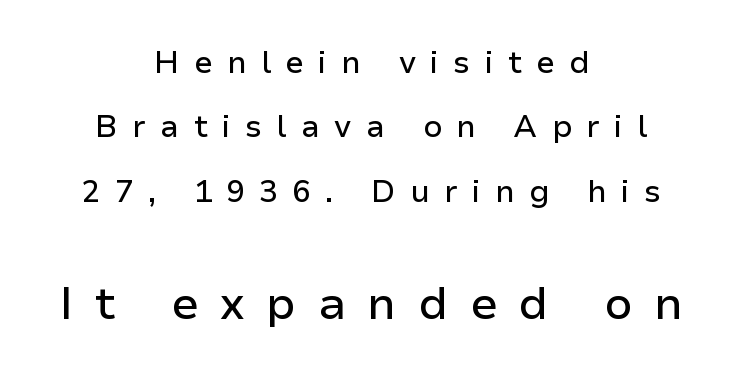
The image shows 46 px sans-serif type, upright; set centered, loose line spacing (2.08x), unusually wide letter spacing (+0.46 em), not underlined; the second (bottom) block is 1.48x larger; low stroke contrast and a medium x-height.
